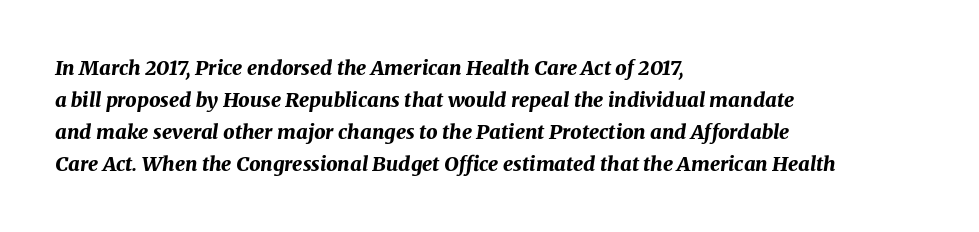
{"italic": "yes", "lean": "right", "slant_degrees": 8, "bold": "yes", "underline": "no", "align": "left", "line_spacing": "normal", "line_spacing_ratio": 1.6, "letter_spacing": "normal", "letter_spacing_em": 0.0, "glyph_px": 20}
